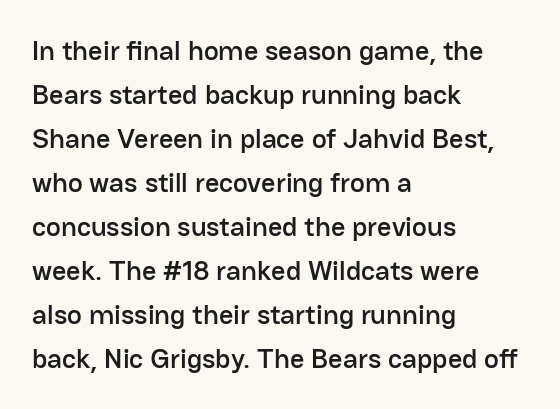
A typesetter would mark this as roman, not italic. The tracking reads as untouched default to a designer's eye. Compared with typical paragraphs, the rows here are spaced about the same. Examine the stroke ends and you'll find no serifs. Plain, unruled lines of type. The ragged edge is on the right, which tells us the setting is flush left.
